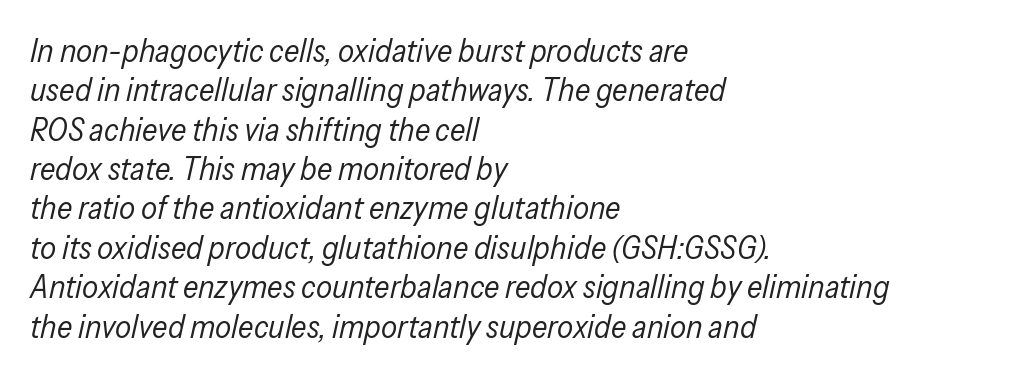
The image shows 32 px regular-weight, condensed type, italic (leaning right); set left-aligned, line spacing 1.23x, normal letter spacing, not underlined; low stroke contrast and a medium x-height.
